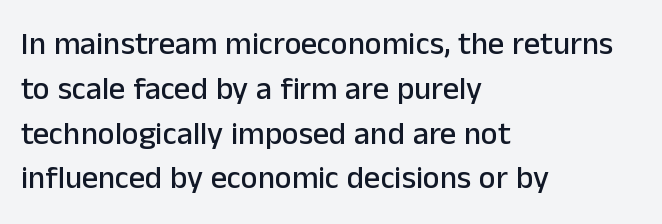
Proportional: the letters do not fall into vertical columns. Compared with typical paragraphs, the rows here are spaced about the same. The letters stand upright; this is a roman face. Notice how the passage keeps a crisp vertical edge on the left only. Inter-character spacing is left at the font's built-in metrics. The rendering shows plain stroke endings on the letterforms — a sans-serif design.
